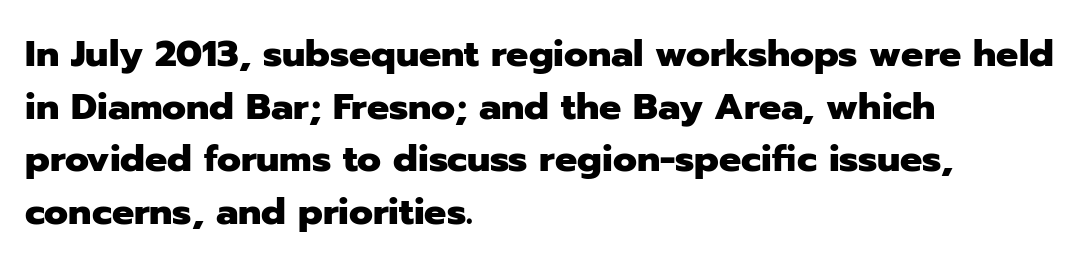
Q: Is the text bold? A: Yes.
Q: Is the text italic (slanted)? A: No, it is upright.
Q: Is the typeface a serif or a sans-serif typeface? A: Sans-serif.
Q: Is the text underlined? A: No.
Q: How is the paragraph aligned? A: Left-aligned.
Q: Is the spacing between letters normal or unusually wide? A: Normal.
Q: Is the spacing between lines tight, normal or loose? A: Normal.
Q: Width (condensed, normal, or wide)? A: Normal.
Q: Stroke contrast? A: Low.
Q: x-height? A: Medium.
Q: Monospaced? A: No.
